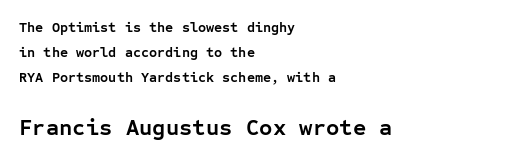
Q: Is the text bold? A: Yes.
Q: Is the text italic (slanted)? A: No, it is upright.
Q: Is the text underlined? A: No.
Q: How is the paragraph aligned? A: Left-aligned.
Q: Is the spacing between letters normal or unusually wide? A: Normal.
Q: Which block of text is set in a larger size, the first (top) or the second (bottom)? A: The second (bottom) one.
